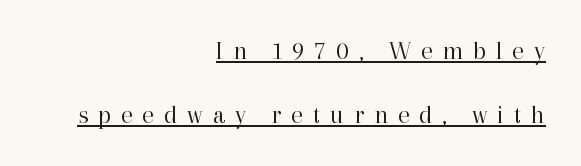
Q: Is the text bold? A: No.
Q: Is the text italic (slanted)? A: No, it is upright.
Q: Is the text underlined? A: Yes.
Q: How is the paragraph aligned? A: Right-aligned.
Q: Is the spacing between letters normal or unusually wide? A: Unusually wide.
Q: Is the spacing between lines tight, normal or loose? A: Loose.
